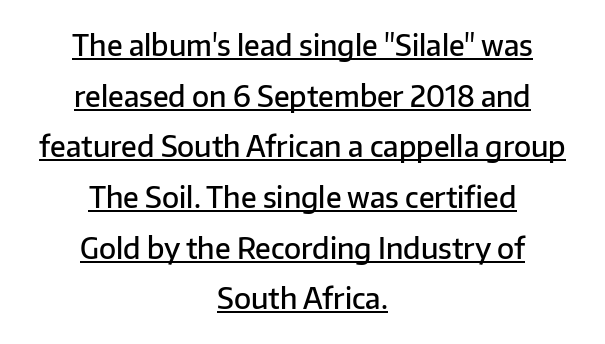
Heft: intermediate — a semibold. The text block is weighted toward neither margin, spreading evenly from the middle. Is this a fixed-width face? No — the glyphs have proportional, varying widths. Observe the absence of serifs on each vertical stroke in this sample. Honestly, the underline is the first thing you notice here. In terms of letterspacing, this is plain default setting.
